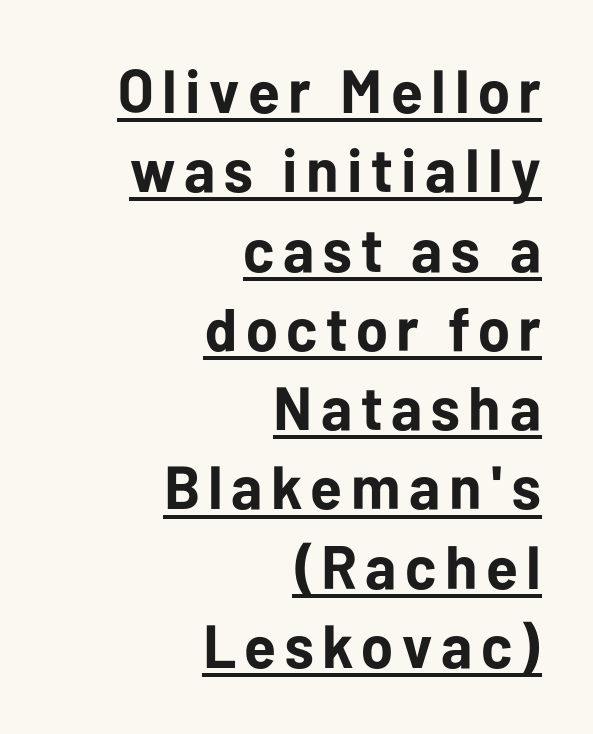
{"serif": "no", "italic": "no", "bold": "yes", "weight": "bold", "width": "normal", "stroke_contrast": "low", "x_height": "medium", "monospaced": "no", "underline": "yes", "align": "right", "line_spacing": "normal", "line_spacing_ratio": 1.3, "glyph_px": 61}
